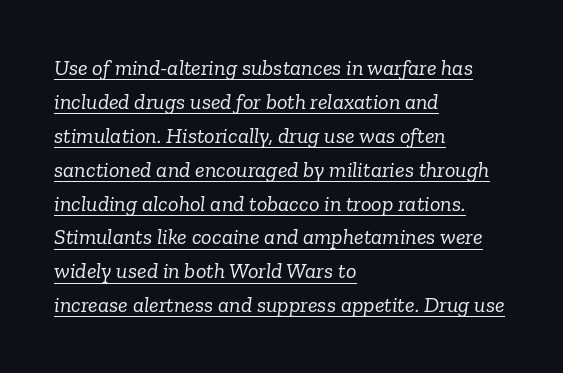
The image shows 22 px text type, italic (leaning right); set left-aligned, normal line spacing (1.54x), normal letter spacing, underlined.
